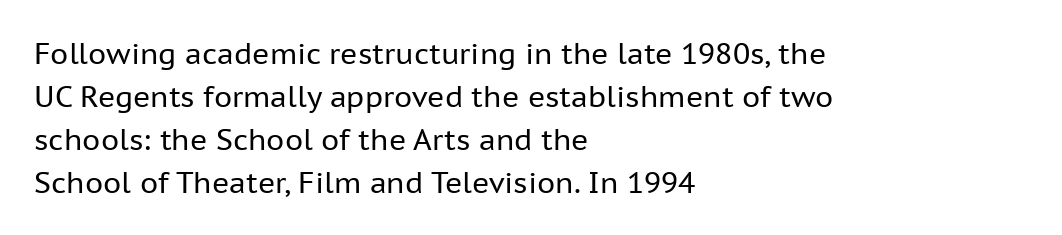
The lines are quadded left. Spacing verdict: proportional, widths tailored to each character. Rows of type keep a routine distance in the vertical direction. Font category for this specimen: sans-serif. The axis of the letterforms is exactly vertical.
